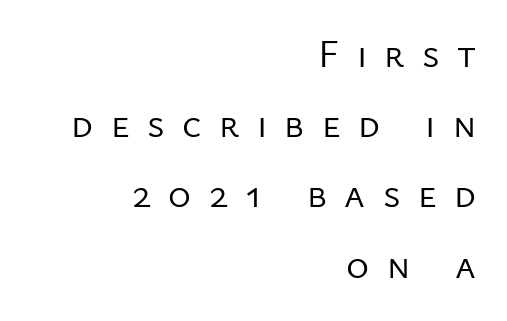
Q: Is the text bold? A: No.
Q: Is the text italic (slanted)? A: No, it is upright.
Q: Is the typeface a serif or a sans-serif typeface? A: Sans-serif.
Q: Is the text underlined? A: No.
Q: How is the paragraph aligned? A: Right-aligned.
Q: Is the spacing between letters normal or unusually wide? A: Unusually wide.
Q: Width (condensed, normal, or wide)? A: Normal.
Q: Stroke contrast? A: Low.
Q: x-height? A: Medium.
Q: Monospaced? A: No.
